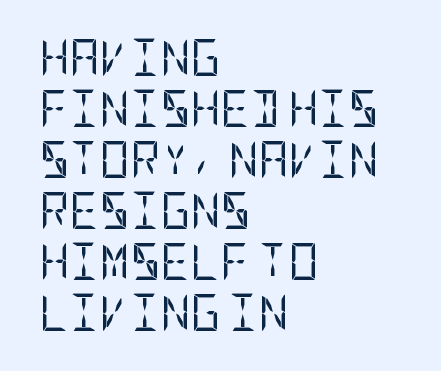
{"serif": "no", "italic": "no", "bold": "no", "weight": "regular", "width": "condensed", "stroke_contrast": "low", "x_height": "large", "underline": "no", "align": "left", "line_spacing": "normal", "line_spacing_ratio": 1.38, "letter_spacing": "normal", "letter_spacing_em": 0.0, "glyph_px": 37}
